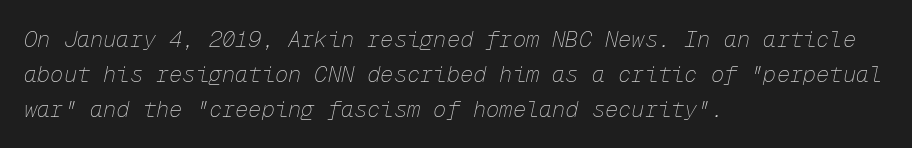
Does the leading feel generous? No, just average. The horizontal fit of the characters is conventional and even. Layout note: lines flush left. An italicized treatment has been applied to the whole sample. The weight tops out at a normal text grade.
